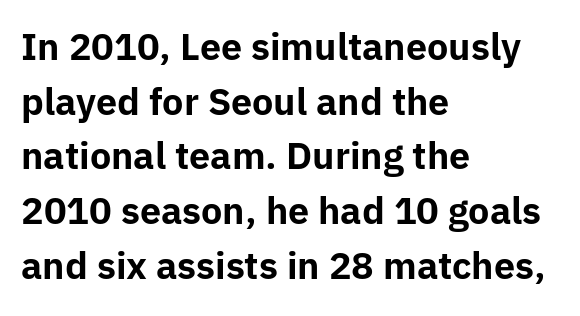
The image shows 36 px bold sans-serif type, upright; set left-aligned, normal line spacing (1.52x), normal letter spacing, not underlined; low stroke contrast and a medium x-height.
